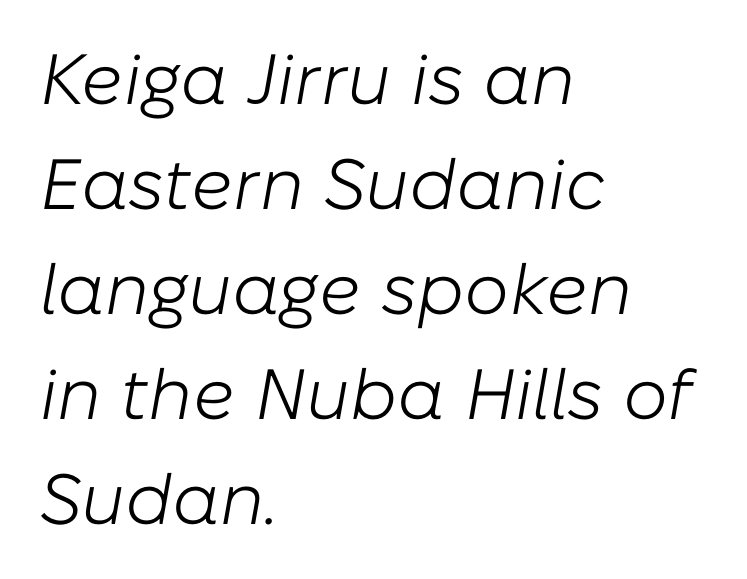
Horizontal bands of white between lines are of average thickness. Stems here are at most as thick as an everyday book face. The rendering uses natural spacing where letterforms have individual widths. Italic? Definitely — the glyphs are oblique.
